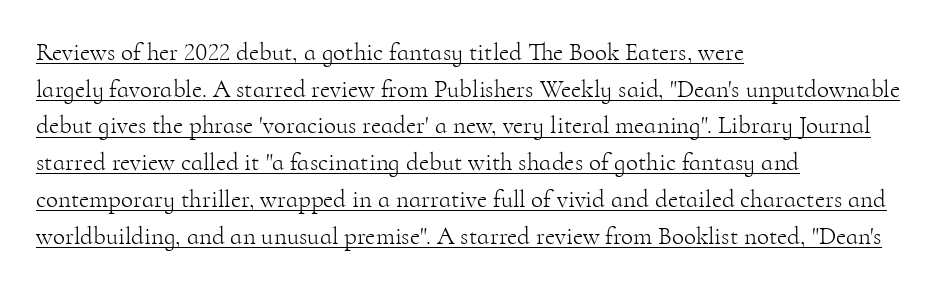
Q: Is the text bold? A: No.
Q: Is the text italic (slanted)? A: No, it is upright.
Q: Is the text underlined? A: Yes.
Q: How is the paragraph aligned? A: Left-aligned.
Q: Is the spacing between letters normal or unusually wide? A: Normal.
Q: Is the spacing between lines tight, normal or loose? A: Normal.
